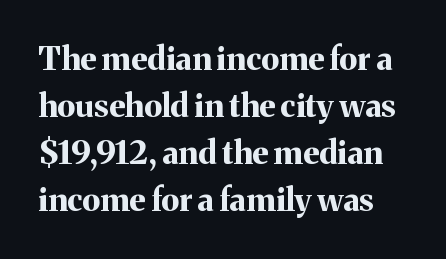
{"serif": "yes", "italic": "no", "bold": "yes", "weight": "bold", "width": "normal", "stroke_contrast": "medium", "x_height": "medium", "monospaced": "no", "underline": "no", "line_spacing": "normal", "line_spacing_ratio": 1.47, "letter_spacing": "normal", "letter_spacing_em": 0.0, "glyph_px": 32}
